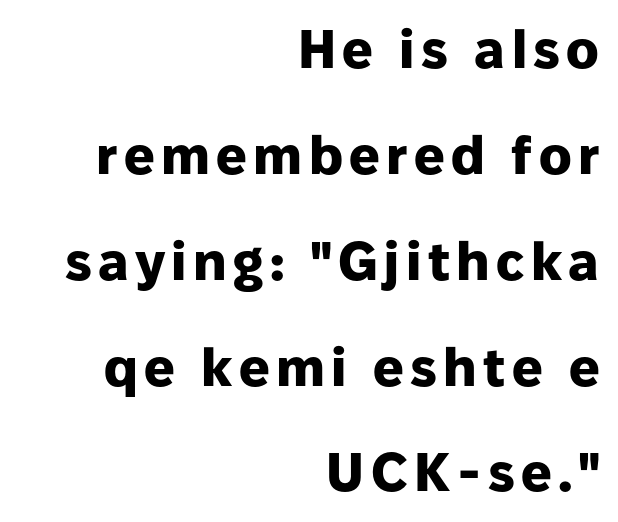
Vertical spacing — loose. The passage shown is typeset with a sans-serif family. The typesetting leans heavy: a genuine bold. Layout note: lines flush right.
